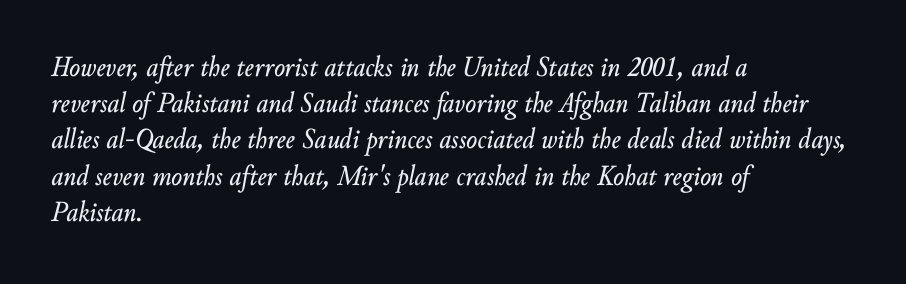
{"italic": "yes", "lean": "right", "slant_degrees": 10, "width": "normal", "stroke_contrast": "low", "x_height": "small", "monospaced": "no", "underline": "no", "align": "left", "line_spacing": "normal", "line_spacing_ratio": 1.25, "letter_spacing": "normal", "letter_spacing_em": 0.0, "glyph_px": 29}
